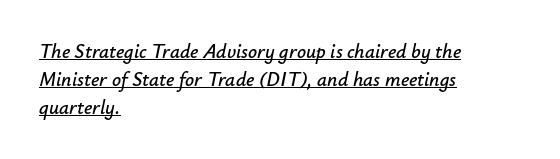
Q: Is the text italic (slanted)? A: Yes, it leans right by about 12 degrees.
Q: Is the text underlined? A: Yes.
Q: How is the paragraph aligned? A: Left-aligned.
Q: Is the spacing between letters normal or unusually wide? A: Normal.
Q: Is the spacing between lines tight, normal or loose? A: Normal.
